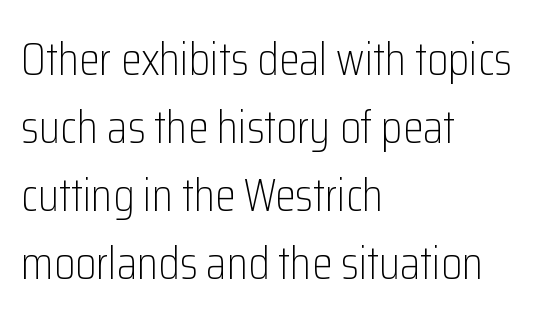
Q: Is the text bold? A: No.
Q: Is the text italic (slanted)? A: No, it is upright.
Q: Is the typeface a serif or a sans-serif typeface? A: Sans-serif.
Q: Is the text underlined? A: No.
Q: How is the paragraph aligned? A: Left-aligned.
Q: Is the spacing between letters normal or unusually wide? A: Normal.
Q: Is the spacing between lines tight, normal or loose? A: Normal.
Q: Width (condensed, normal, or wide)? A: Condensed.
Q: Stroke contrast? A: Low.
Q: x-height? A: Medium.
Q: Monospaced? A: No.
